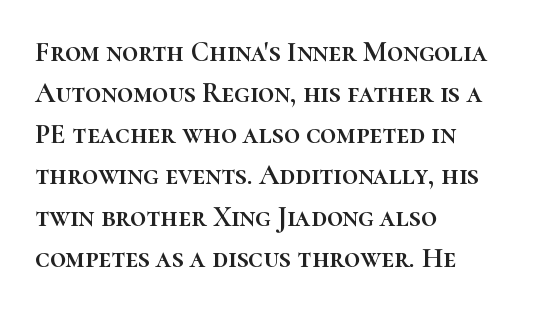
The block of text has a typical density, with ordinary space between rows. Posture: upright roman. Words appear dense and cohesive because spacing is normal. Just letters on the line, the space beneath them empty. If you drew a ruler down the left edge, every line would touch it. Spacing verdict: proportional, widths tailored to each character.
